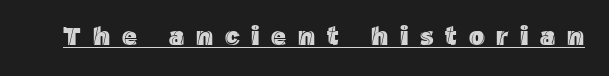
{"italic": "no", "underline": "yes", "letter_spacing": "wide", "letter_spacing_em": 0.45, "glyph_px": 26}
